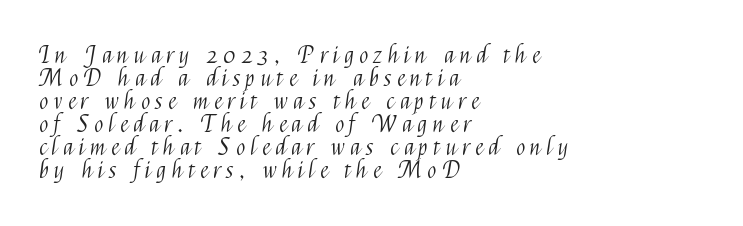
The zone under the glyphs is completely vacant. Line spacing here is tight. There is plenty of visible air inserted between adjacent glyphs. Think standard paragraph weight, or any step lighter than that. The setting favours the left margin, as ordinary paragraphs usually do.
